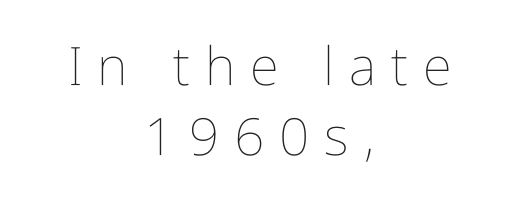
The image shows 53 px thin, condensed type, upright; set centered, normal line spacing (1.33x), unusually wide letter spacing (+0.28 em), not underlined; low stroke contrast and a medium x-height.
